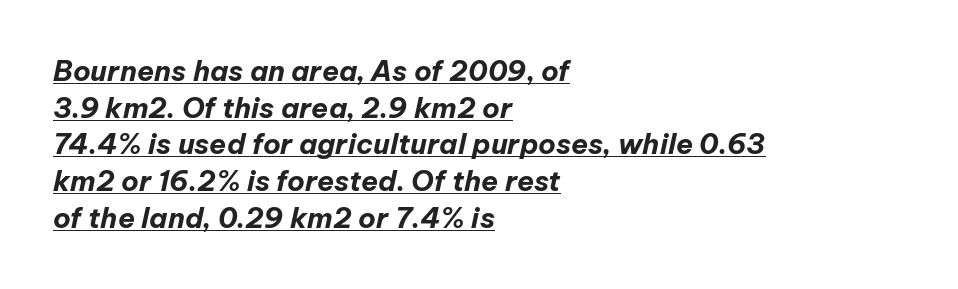
{"italic": "yes", "lean": "right", "slant_degrees": 12, "bold": "yes", "weight": "bold", "width": "normal", "stroke_contrast": "low", "x_height": "medium", "monospaced": "no", "underline": "yes", "align": "left", "line_spacing": "normal", "line_spacing_ratio": 1.31, "letter_spacing": "normal", "letter_spacing_em": 0.0, "glyph_px": 28}
